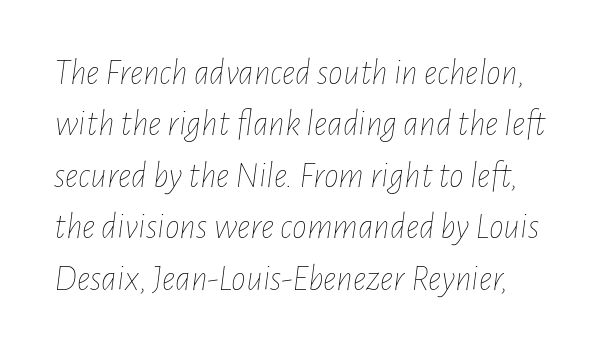
{"italic": "yes", "lean": "right", "slant_degrees": 7, "bold": "no", "weight": "thin", "width": "condensed", "stroke_contrast": "low", "x_height": "medium", "monospaced": "no", "underline": "no", "line_spacing": "normal", "line_spacing_ratio": 1.39, "letter_spacing": "normal", "letter_spacing_em": 0.0, "glyph_px": 37}
